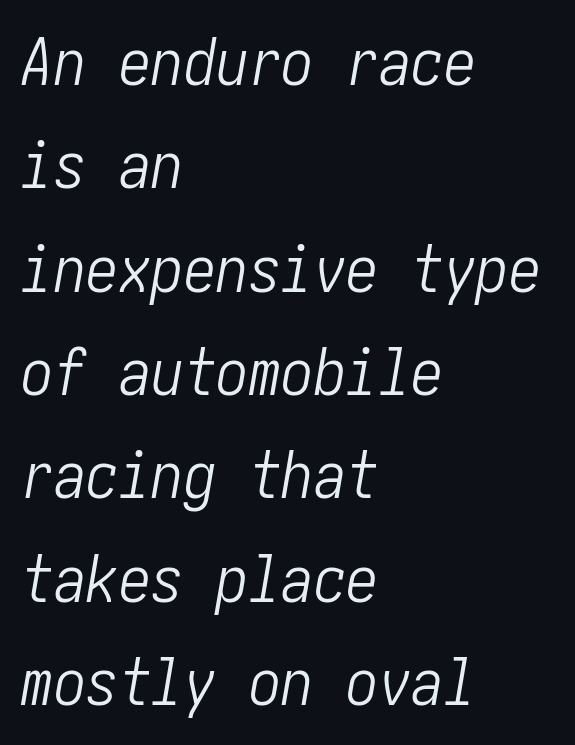
The image shows 65 px light, condensed type, italic (leaning right); set left-aligned, normal line spacing (1.59x), normal letter spacing, not underlined; low stroke contrast and a medium x-height.
